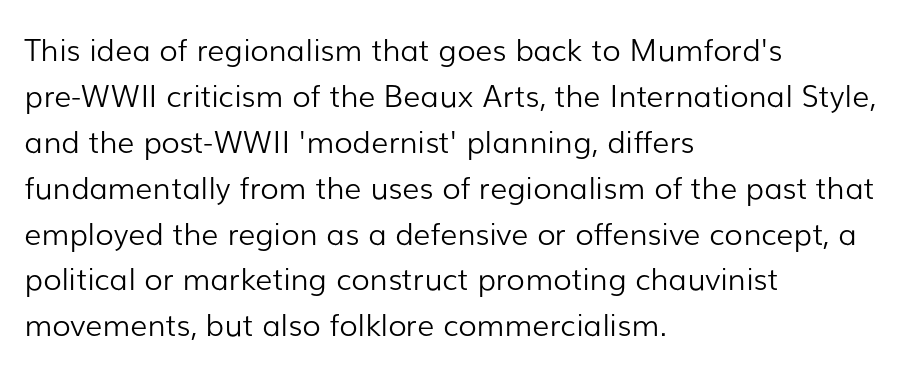
{"serif": "no", "italic": "no", "bold": "no", "weight": "light", "width": "normal", "stroke_contrast": "low", "x_height": "medium", "monospaced": "no", "underline": "no", "align": "left", "line_spacing": "normal", "line_spacing_ratio": 1.53, "letter_spacing": "normal", "letter_spacing_em": 0.0, "glyph_px": 30}
